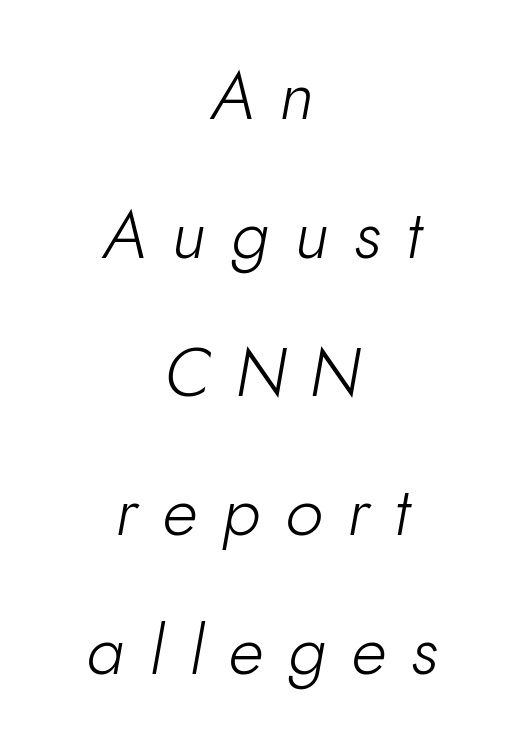
{"italic": "yes", "lean": "right", "slant_degrees": 10, "bold": "no", "weight": "light", "width": "normal", "stroke_contrast": "low", "x_height": "small", "monospaced": "no", "underline": "no", "align": "center", "line_spacing": "loose", "line_spacing_ratio": 2.04, "letter_spacing": "wide", "letter_spacing_em": 0.37, "glyph_px": 68}
